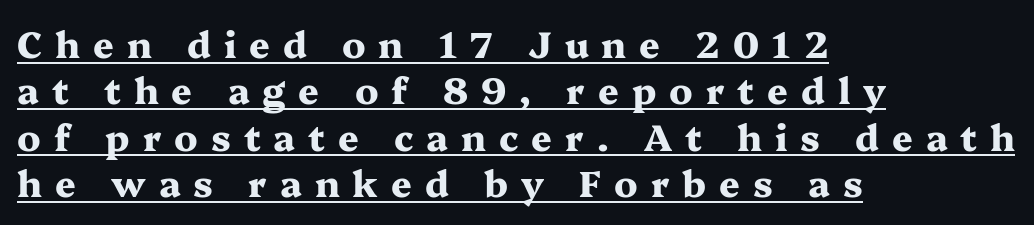
In terms of posture, this sample is upright. Unlike a clean sans, this face finishes its strokes with serifs. As a designer I'd log this as weight 700, bold. Underlined type. Horizontal bands of white between lines are of average thickness.
